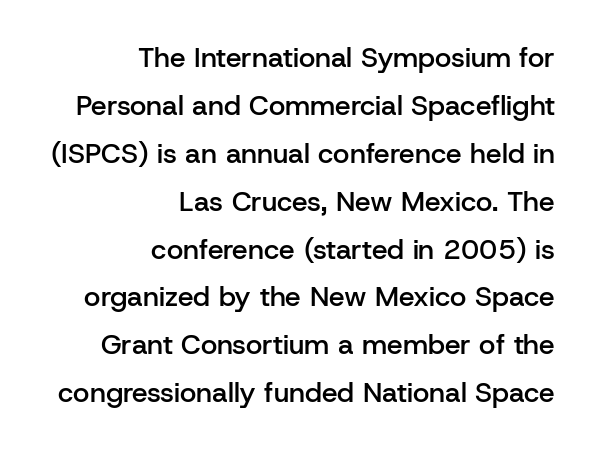
The image shows 28 px semibold sans-serif type, upright; set right-aligned, line spacing 1.71x, normal letter spacing, not underlined; low stroke contrast and a medium x-height.
